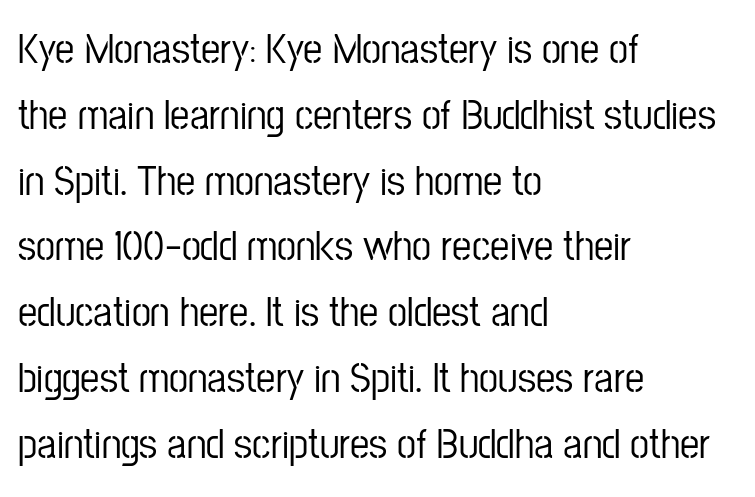
The image shows 43 px condensed sans-serif type, upright; set left-aligned, normal line spacing (1.53x), normal letter spacing, not underlined; low stroke contrast and a medium x-height.
